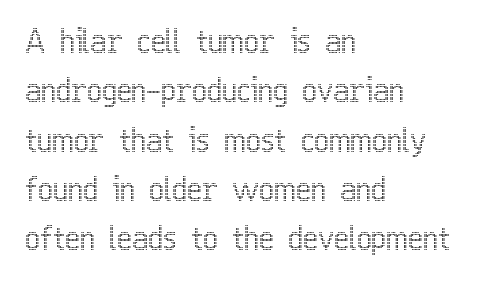
Q: Is the text italic (slanted)? A: No, it is upright.
Q: Is the text underlined? A: No.
Q: How is the paragraph aligned? A: Left-aligned.
Q: Is the spacing between letters normal or unusually wide? A: Normal.
Q: Is the spacing between lines tight, normal or loose? A: Normal.
Q: Width (condensed, normal, or wide)? A: Condensed.
Q: x-height? A: Medium.
Q: Monospaced? A: No.
